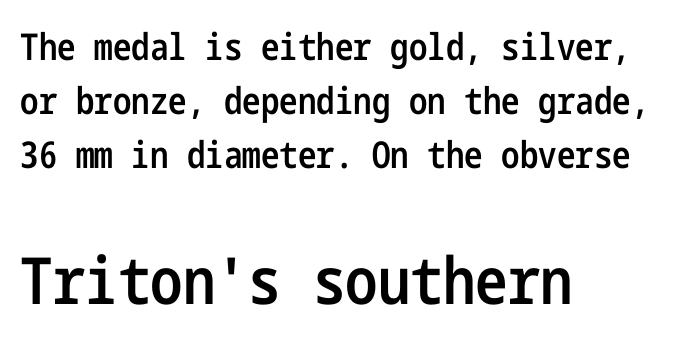
{"serif": "no", "italic": "no", "bold": "semi", "weight": "semibold", "width": "condensed", "stroke_contrast": "low", "x_height": "medium", "underline": "no", "align": "left", "line_spacing": "normal", "line_spacing_ratio": 1.46, "letter_spacing": "normal", "letter_spacing_em": 0.0, "larger_block": "second", "size_ratio": 1.76, "glyph_px": 65}
